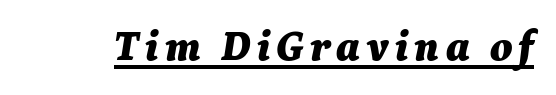
This is oblique type, the kind used for emphasis or titles. The passage shown is underscored from start to finish. The sample has been set heavy, in full bold. Is this a fixed-width face? No — the glyphs have proportional, varying widths.
